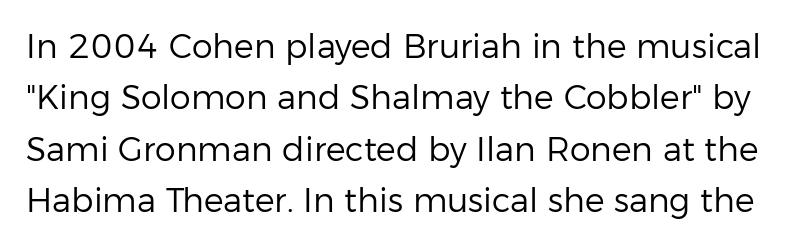
The image shows 33 px regular-weight sans-serif type, upright; set normal line spacing (1.56x), normal letter spacing, not underlined; low stroke contrast and a medium x-height.
